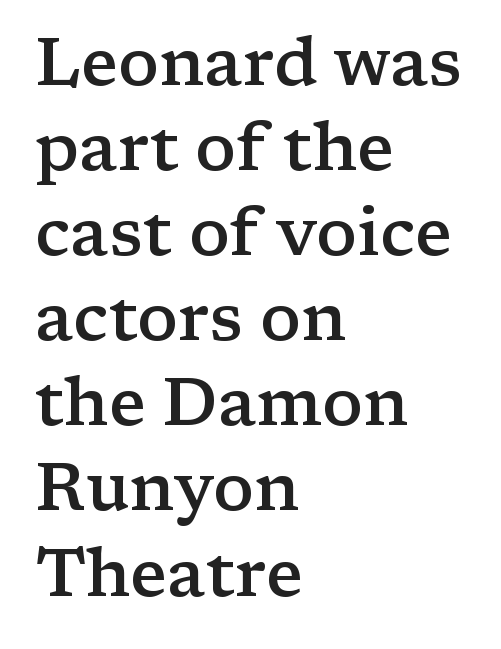
Casual observation: everything's shoved over to the left. Its strokes are somewhat broadened, the hallmark of semibold type. Characters follow at the spacing the type designer built in. The strip under each line holds only bare page. Each new line begins a customary step beneath the previous one. Varying glyph widths throughout — classic text-font behaviour.
